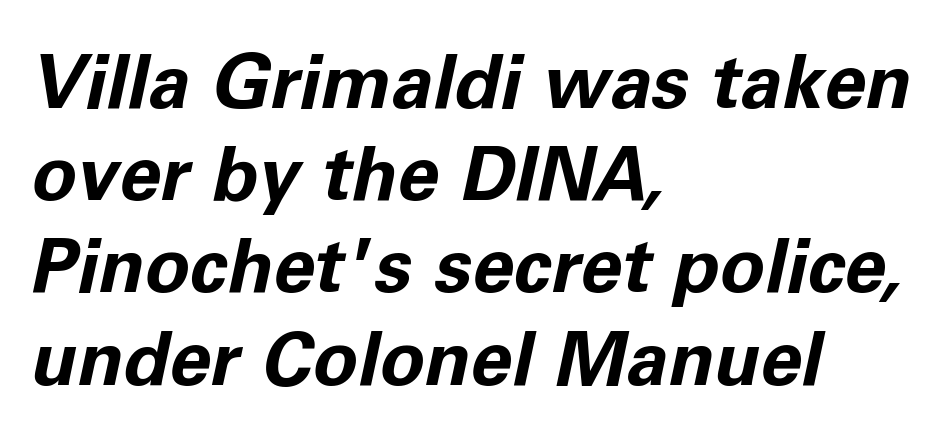
Q: Is the text bold? A: Yes.
Q: Is the text italic (slanted)? A: Yes, it leans right by about 11 degrees.
Q: Is the text underlined? A: No.
Q: How is the paragraph aligned? A: Left-aligned.
Q: Is the spacing between letters normal or unusually wide? A: Normal.
Q: Width (condensed, normal, or wide)? A: Normal.
Q: Stroke contrast? A: Low.
Q: x-height? A: Medium.
Q: Monospaced? A: No.
